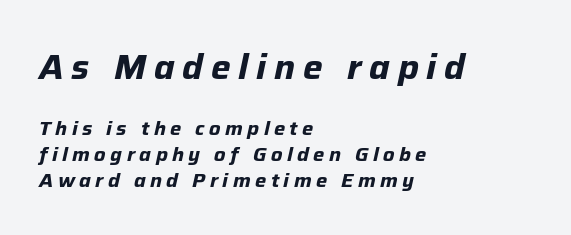
Q: Is the text bold? A: Yes.
Q: Is the text italic (slanted)? A: Yes, it leans right by about 12 degrees.
Q: Is the text underlined? A: No.
Q: How is the paragraph aligned? A: Left-aligned.
Q: Is the spacing between letters normal or unusually wide? A: Unusually wide.
Q: Is the spacing between lines tight, normal or loose? A: Normal.
Q: Which block of text is set in a larger size, the first (top) or the second (bottom)? A: The first (top) one.
Q: Width (condensed, normal, or wide)? A: Normal.
Q: Stroke contrast? A: Low.
Q: x-height? A: Medium.
Q: Monospaced? A: No.
